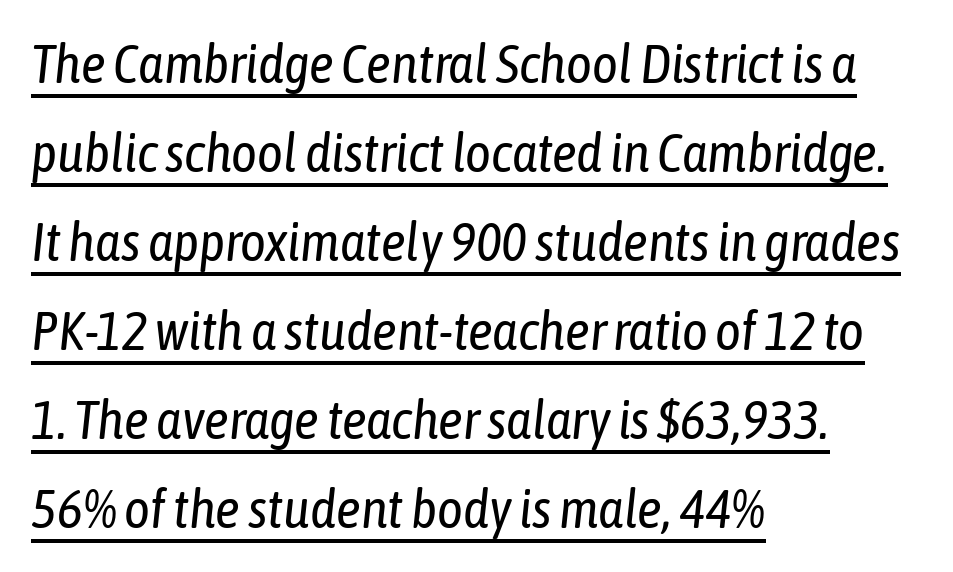
Q: Is the text bold? A: No.
Q: Is the text italic (slanted)? A: Yes, it leans right by about 6 degrees.
Q: Is the text underlined? A: Yes.
Q: How is the paragraph aligned? A: Left-aligned.
Q: Is the spacing between letters normal or unusually wide? A: Normal.
Q: Is the spacing between lines tight, normal or loose? A: Normal.
Q: Width (condensed, normal, or wide)? A: Condensed.
Q: Stroke contrast? A: Low.
Q: x-height? A: Medium.
Q: Monospaced? A: No.
